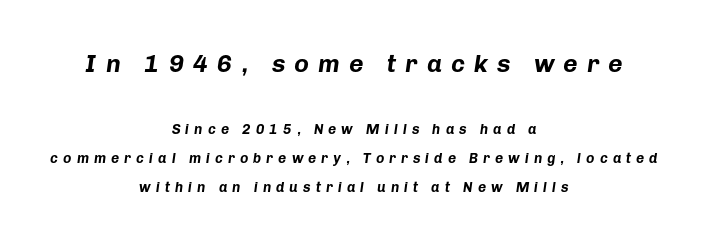
Q: Is the text bold? A: Yes.
Q: Is the text italic (slanted)? A: Yes, it leans right by about 8 degrees.
Q: Is the text underlined? A: No.
Q: How is the paragraph aligned? A: Centered.
Q: Is the spacing between letters normal or unusually wide? A: Unusually wide.
Q: Is the spacing between lines tight, normal or loose? A: Loose.
Q: Which block of text is set in a larger size, the first (top) or the second (bottom)? A: The first (top) one.
